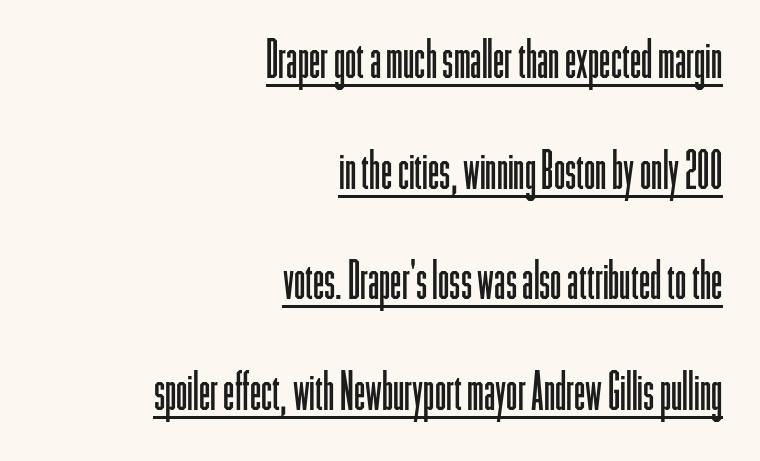
Teacher's note: observe the even right margin — that is flush-right alignment. The designer dialed line spacing up above the default. Is there any slant? The stems are plumb. Unbolded letterforms with no extra heft. Tracking value appears to be zero — textbook default spacing.
